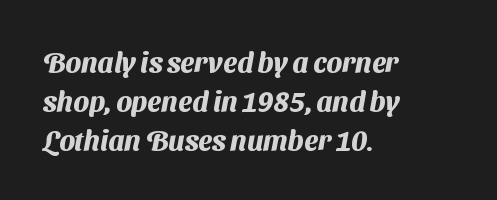
Q: Is the text bold? A: Yes.
Q: Is the typeface a serif or a sans-serif typeface? A: Sans-serif.
Q: Is the text underlined? A: No.
Q: How is the paragraph aligned? A: Left-aligned.
Q: Is the spacing between letters normal or unusually wide? A: Normal.
Q: Is the spacing between lines tight, normal or loose? A: Normal.
Q: Width (condensed, normal, or wide)? A: Normal.
Q: Stroke contrast? A: Medium.
Q: x-height? A: Medium.
Q: Monospaced? A: No.
